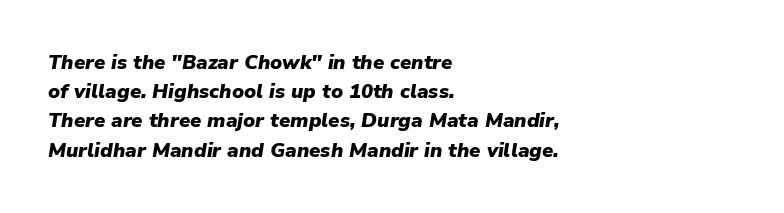
The image shows 20 px bold type, italic (leaning right); set left-aligned, normal line spacing (1.46x), normal letter spacing, not underlined.
